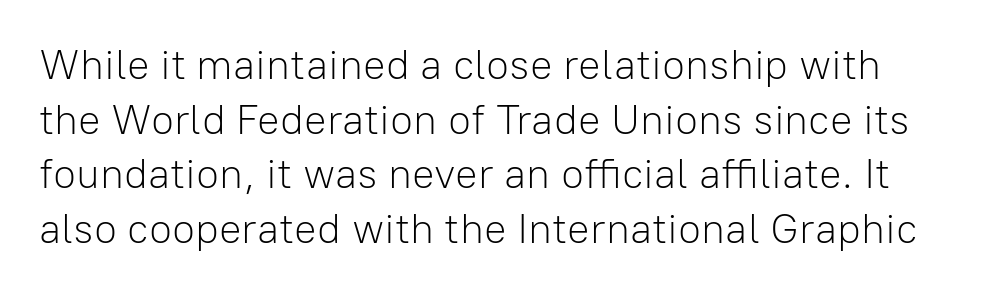
Q: Is the text bold? A: No.
Q: Is the text italic (slanted)? A: No, it is upright.
Q: Is the typeface a serif or a sans-serif typeface? A: Sans-serif.
Q: Is the text underlined? A: No.
Q: Is the spacing between letters normal or unusually wide? A: Normal.
Q: Is the spacing between lines tight, normal or loose? A: Normal.
Q: Width (condensed, normal, or wide)? A: Normal.
Q: Stroke contrast? A: Low.
Q: x-height? A: Medium.
Q: Monospaced? A: No.
